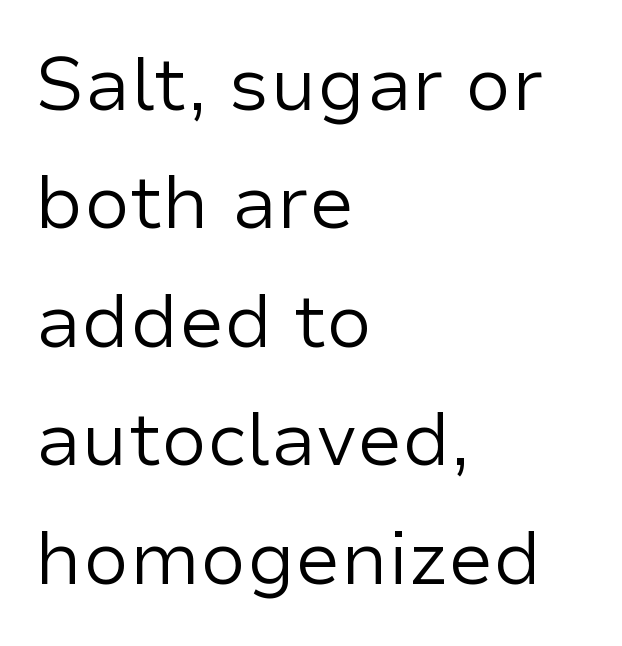
Default kerning and tracking; the words read as compact shapes. Look at the bottom of the vertical strokes: they stop flat, with no serifs. Counters stay open thanks to moderate or lighter strokes. These lines stack with their left ends in a neat column. These lines were composed using upright roman letters. The strip under each line holds only bare page.
